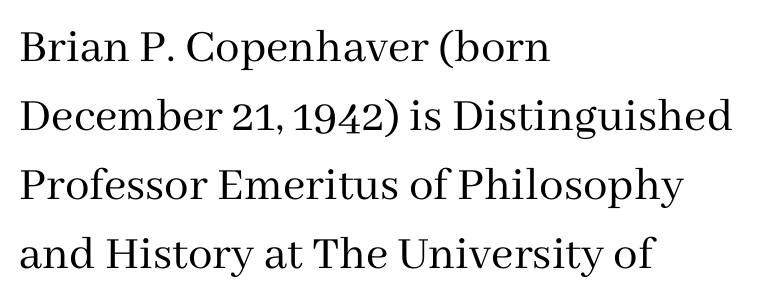
Normally led — the rows are evenly, conventionally spaced. Heaviness? Minimal to ordinary, like unemphasized prose. The letters stand upright; this is a roman face. A bare baseline throughout the passage. Small tapered or slab feet sit at the stroke ends, so this counts as serif.
